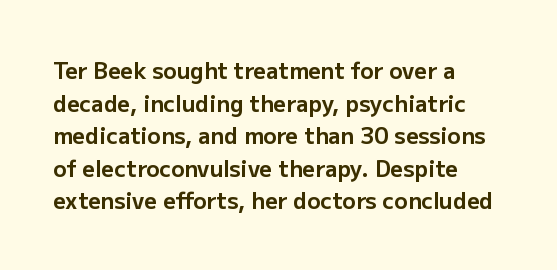
The letters stand straight up with perfectly vertical stems. Vertical spacing — default. Beneath every word, the page is bare. Typeset ragged right — the left edge is the straight one.
